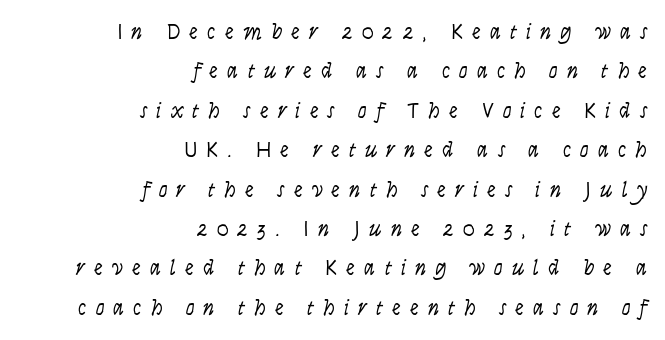
The image shows 22 px text type, italic (leaning right); set right-aligned, line spacing 1.79x, unusually wide letter spacing (+0.41 em), not underlined.
